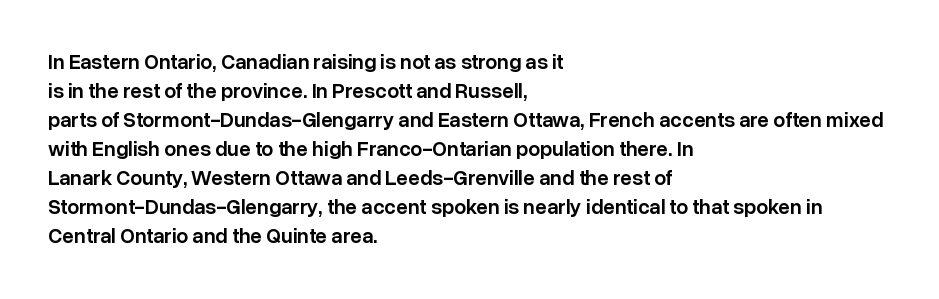
{"italic": "no", "bold": "semi", "underline": "no", "align": "left", "line_spacing": "normal", "line_spacing_ratio": 1.38, "letter_spacing": "normal", "letter_spacing_em": 0.0, "glyph_px": 21}
